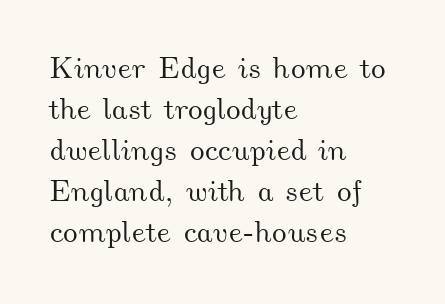
{"width": "wide", "stroke_contrast": "medium", "x_height": "small", "monospaced": "no", "underline": "no", "align": "left", "line_spacing": "normal", "line_spacing_ratio": 1.37, "letter_spacing": "normal", "letter_spacing_em": 0.0, "glyph_px": 30}
